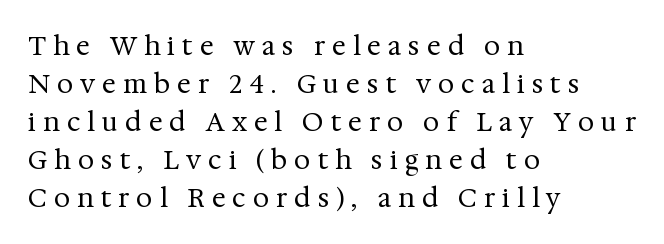
Q: Is the text bold? A: No.
Q: Is the text italic (slanted)? A: No, it is upright.
Q: Is the text underlined? A: No.
Q: How is the paragraph aligned? A: Left-aligned.
Q: Is the spacing between letters normal or unusually wide? A: Unusually wide.
Q: Is the spacing between lines tight, normal or loose? A: Normal.
